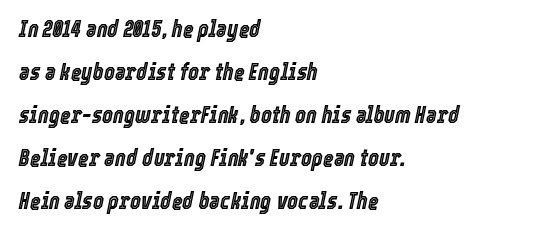
{"italic": "yes", "lean": "right", "slant_degrees": 12, "underline": "no", "align": "left", "line_spacing_ratio": 1.87, "letter_spacing": "normal", "letter_spacing_em": 0.0, "glyph_px": 23}
